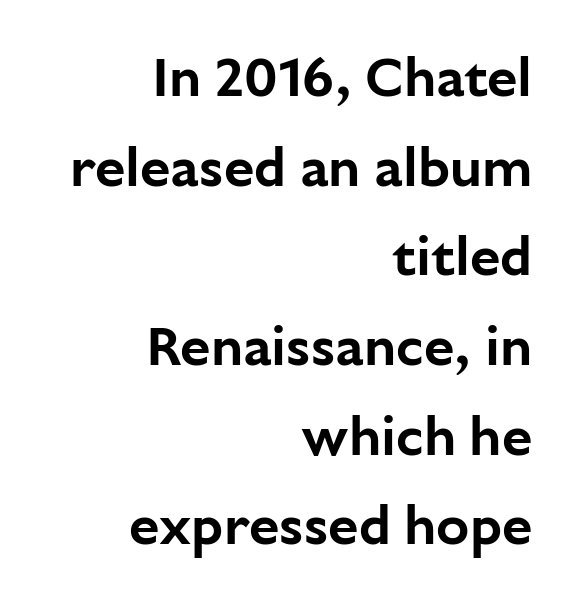
The space between consecutive lines is moderate. If you drew a line through each stem, it would be perfectly vertical. No word sits above an underline. Each letter keeps its own natural width here, so spacing adapts to shape. In terms of letterspacing, this is plain default setting.
